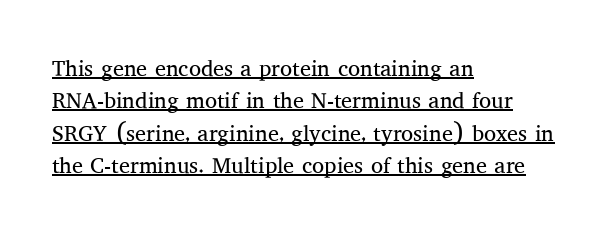
These lines were composed using upright roman letters. You can see a thin bar hugging the bottom of the glyphs. The typesetting does not lean heavy: it is not bold. Leftover space on each line is placed entirely after the last word.
